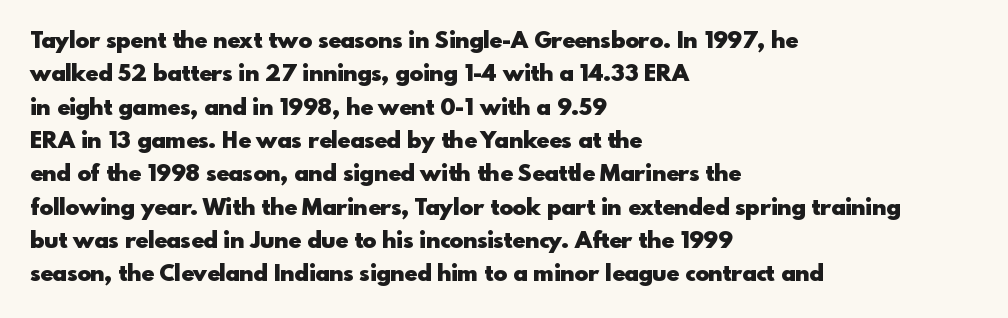
{"italic": "no", "bold": "yes", "underline": "no", "align": "left", "line_spacing": "normal", "line_spacing_ratio": 1.45, "letter_spacing": "normal", "letter_spacing_em": 0.0, "glyph_px": 23}
